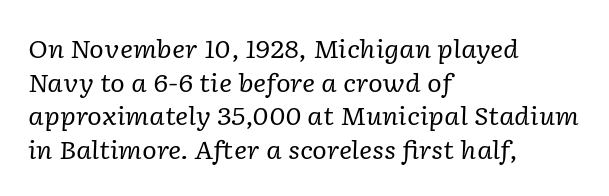
{"italic": "yes", "lean": "right", "slant_degrees": 2, "bold": "no", "underline": "no", "align": "left", "line_spacing": "normal", "line_spacing_ratio": 1.35, "letter_spacing": "normal", "letter_spacing_em": 0.0, "glyph_px": 25}
